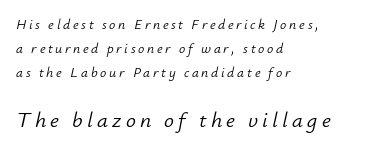
Caption: multi-line text, flush left, ragged right. The strip under each line holds only bare page. Caption: upper text group reduced, lower text group enlarged. It's the slanting kind of type.
